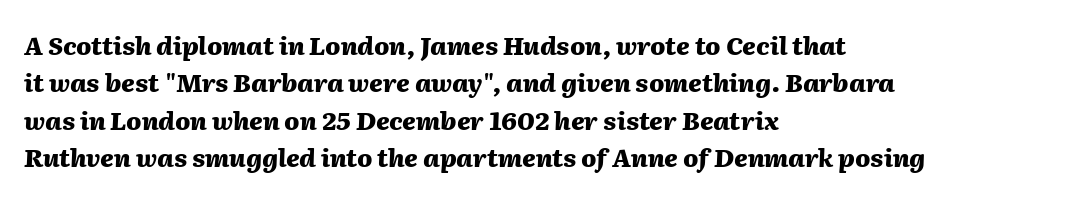
{"italic": "yes", "lean": "right", "slant_degrees": 2, "bold": "yes", "underline": "no", "align": "left", "line_spacing": "normal", "line_spacing_ratio": 1.5, "letter_spacing": "normal", "letter_spacing_em": 0.0, "glyph_px": 25}
